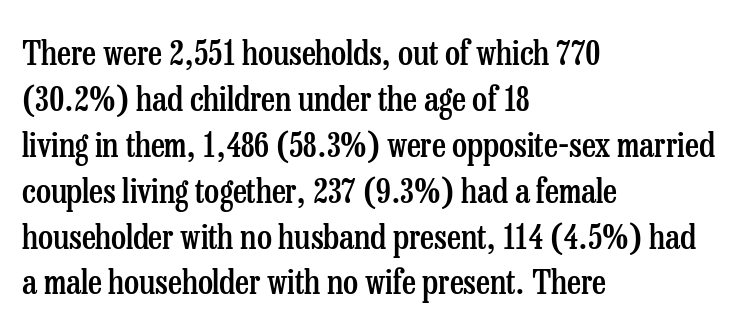
Font category for this specimen: serif. Tracking here is standard; glyphs follow each other at the usual distance. The font is running at a semibold setting, under full bold. Compared with a centered layout, this one pins lines to the left instead.
